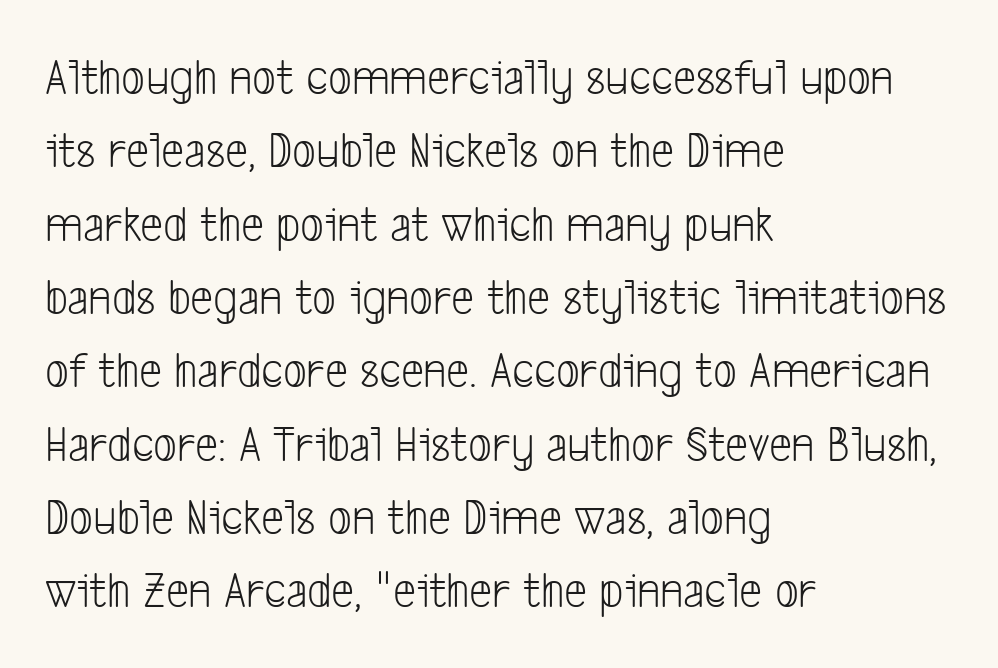
The image shows 52 px light, condensed sans-serif type; set left-aligned, normal line spacing (1.41x), normal letter spacing, not underlined; low stroke contrast and a medium x-height.
